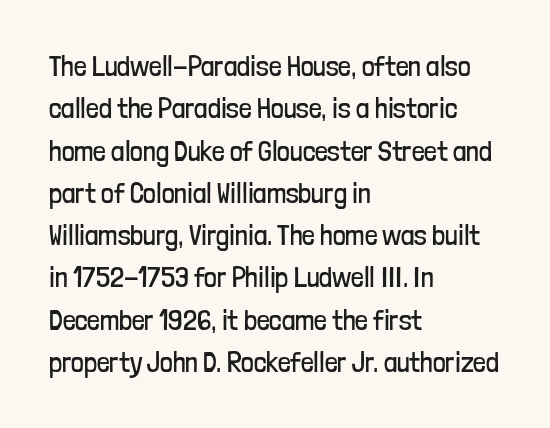
The image shows 28 px regular-weight, condensed sans-serif type, upright; set left-aligned, normal line spacing (1.51x), normal letter spacing, not underlined; low stroke contrast and a medium x-height.
